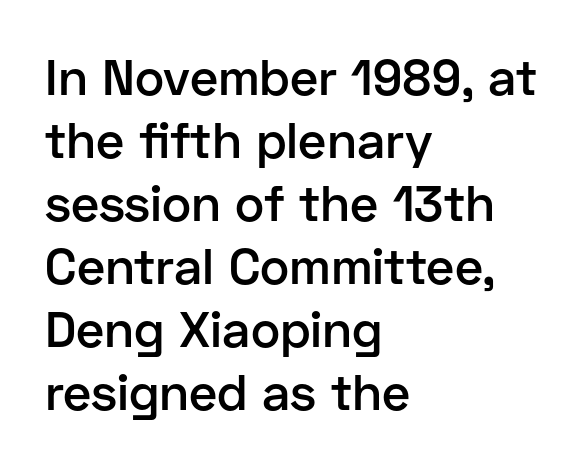
{"serif": "no", "italic": "no", "bold": "semi", "weight": "semibold", "width": "normal", "stroke_contrast": "low", "x_height": "medium", "monospaced": "no", "underline": "no", "align": "left", "line_spacing": "normal", "line_spacing_ratio": 1.26, "letter_spacing": "normal", "letter_spacing_em": 0.0, "glyph_px": 50}
